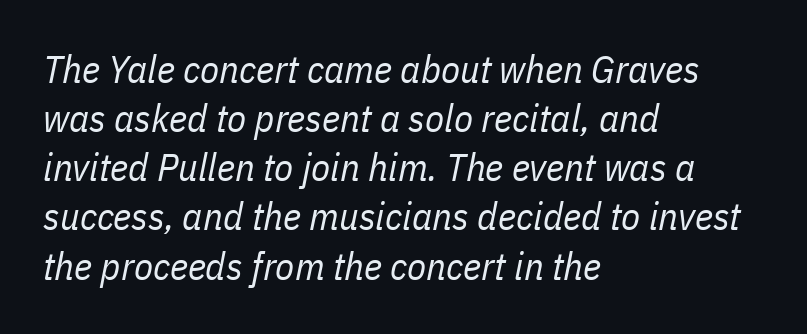
Weight: regular or lighter. Bare-footed words on every line. In CSS terms this would be text-align: left. Each word holds together tightly as a unit, with standard inter-letter gaps. This sample has the flowing, uneven cadence of proportional lettering.
